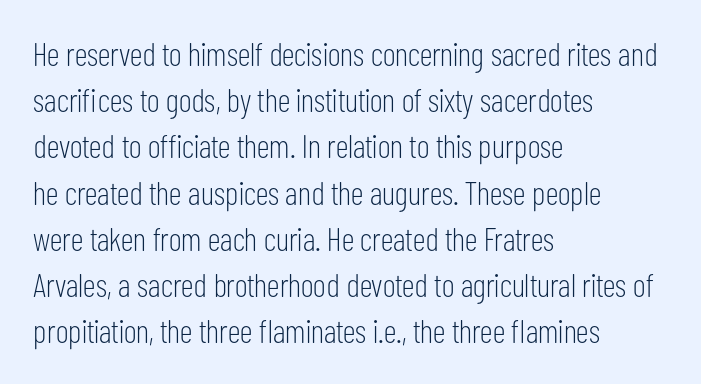
{"serif": "no", "italic": "no", "bold": "no", "weight": "light", "width": "condensed", "stroke_contrast": "low", "x_height": "medium", "monospaced": "no", "underline": "no", "align": "left", "line_spacing": "normal", "line_spacing_ratio": 1.4, "letter_spacing": "normal", "letter_spacing_em": 0.0, "glyph_px": 33}
